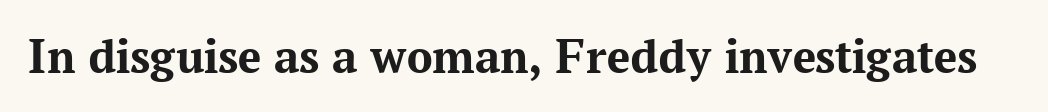
Q: Is the text bold? A: Yes.
Q: Is the text italic (slanted)? A: No, it is upright.
Q: Is the typeface a serif or a sans-serif typeface? A: Serif.
Q: Is the text underlined? A: No.
Q: Is the spacing between letters normal or unusually wide? A: Normal.
Q: Width (condensed, normal, or wide)? A: Normal.
Q: Stroke contrast? A: Medium.
Q: x-height? A: Medium.
Q: Monospaced? A: No.
